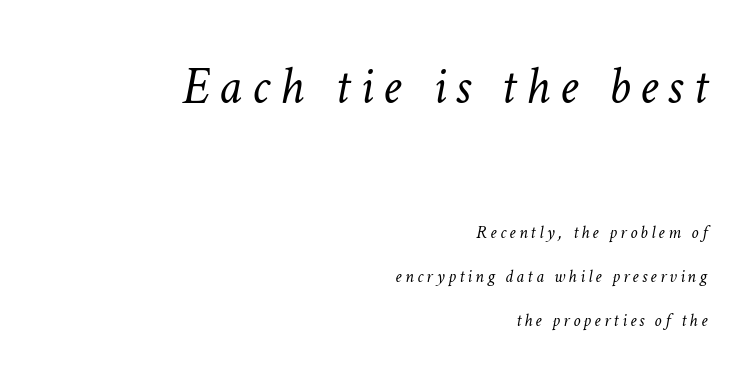
{"italic": "yes", "lean": "right", "slant_degrees": 11, "bold": "no", "weight": "light", "width": "normal", "stroke_contrast": "low", "x_height": "medium", "monospaced": "no", "underline": "no", "align": "right", "line_spacing": "loose", "line_spacing_ratio": 2.43, "larger_block": "first", "size_ratio": 2.94, "glyph_px": 53}
